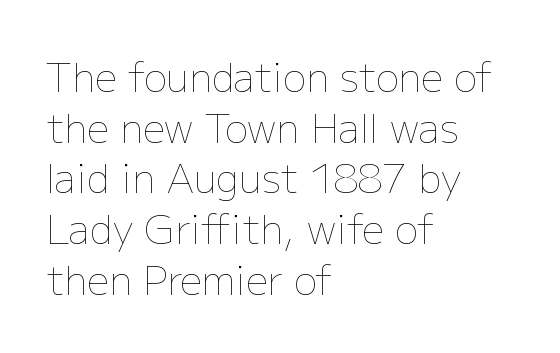
The image shows 39 px thin type, upright; set left-aligned, normal line spacing (1.3x), normal letter spacing, not underlined; low stroke contrast and a medium x-height.
